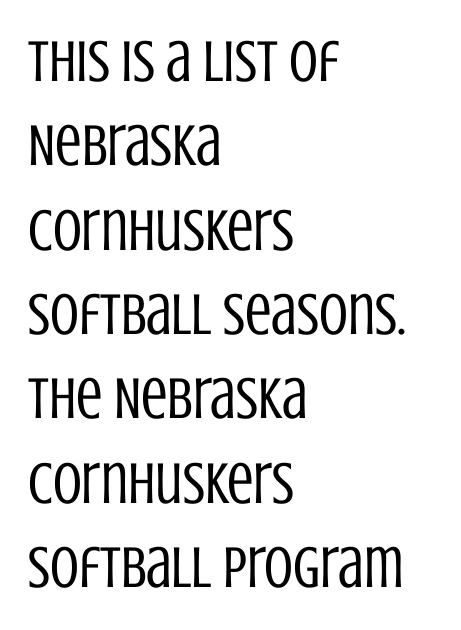
The image shows 59 px regular-weight, condensed sans-serif type, upright; set left-aligned, normal line spacing (1.43x), normal letter spacing, not underlined; low stroke contrast and a large x-height.
